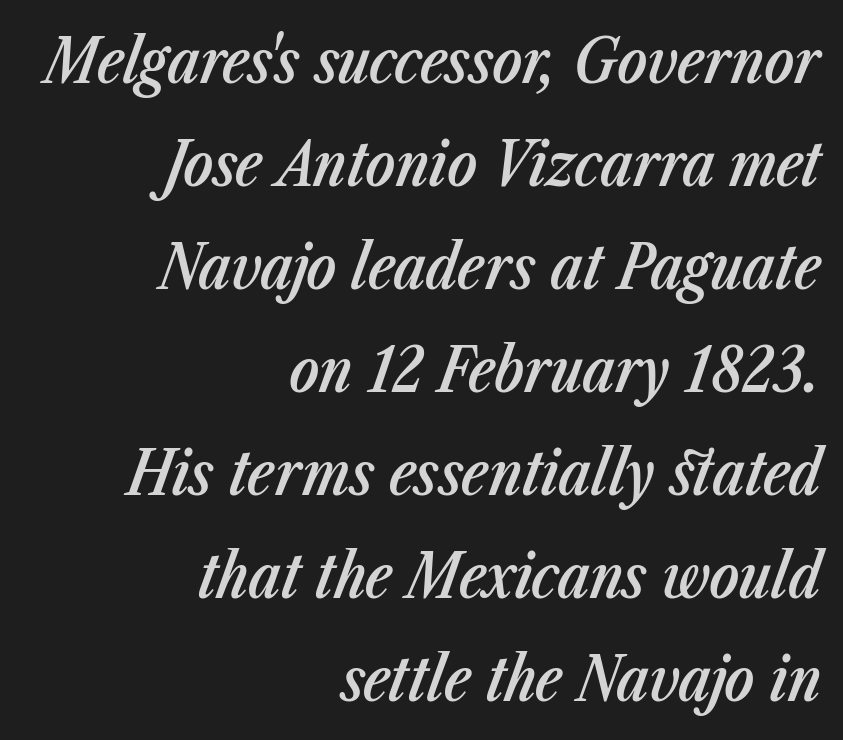
The image shows 62 px semibold, condensed type, italic (leaning right); set right-aligned, normal line spacing (1.66x), normal letter spacing, not underlined; low stroke contrast and a medium x-height.
